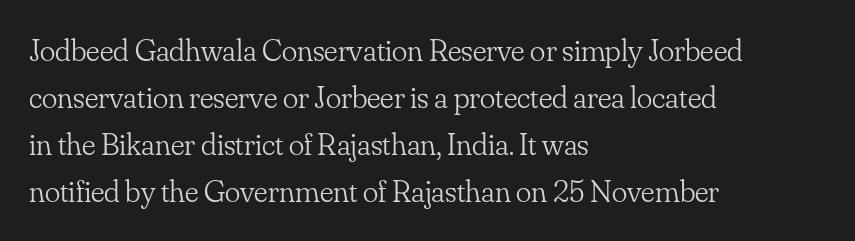
The image shows 32 px light serif type, upright; set left-aligned, normal line spacing (1.47x), normal letter spacing, not underlined; low stroke contrast and a small x-height.
